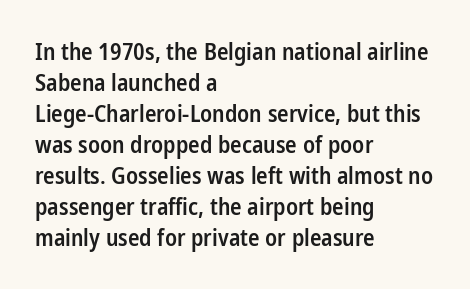
Q: Is the text bold? A: Semi-bold.
Q: Is the text italic (slanted)? A: No, it is upright.
Q: Is the text underlined? A: No.
Q: How is the paragraph aligned? A: Left-aligned.
Q: Is the spacing between letters normal or unusually wide? A: Normal.
Q: Is the spacing between lines tight, normal or loose? A: Normal.
